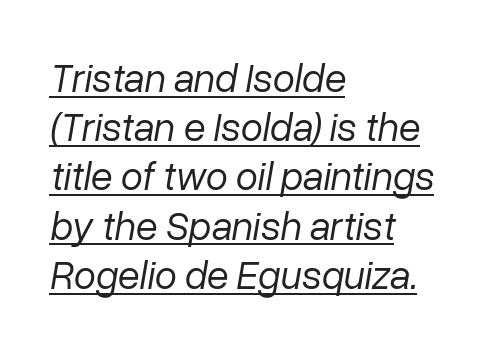
The image shows 40 px regular-weight type, italic (leaning right); set left-aligned, line spacing 1.23x, normal letter spacing, underlined; low stroke contrast and a medium x-height.
